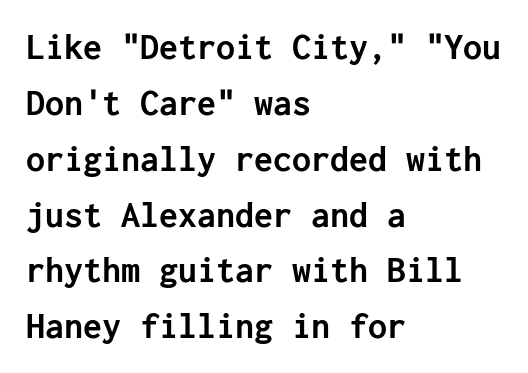
You'd pick this weight for a headline — it's a proper bold. It's the straight-up-and-down kind of type. Reading down the column, the eye jumps a familiar distance to each next line. Plain, unruled lines of type. Caption: standard tracking, unaltered.
